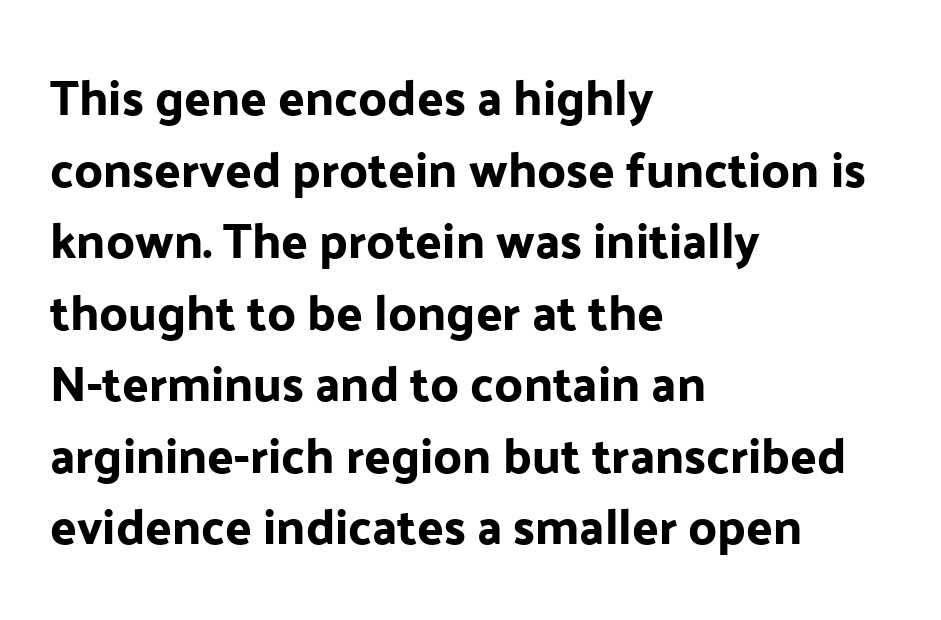
Notice how descenders clear the ascenders below comfortably — that's standard leading. The paragraph has a hard left edge and a soft right edge. Descenders hang freely into open space. A roman cut, with each character standing at attention. Caption: standard tracking, unaltered. Are there feet on the stems? There aren't — it's a sans.
